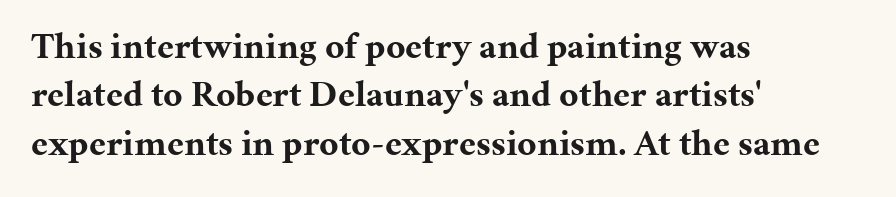
Q: Is the text bold? A: Yes.
Q: Is the text italic (slanted)? A: No, it is upright.
Q: Is the typeface a serif or a sans-serif typeface? A: Serif.
Q: Is the text underlined? A: No.
Q: How is the paragraph aligned? A: Left-aligned.
Q: Is the spacing between letters normal or unusually wide? A: Normal.
Q: Is the spacing between lines tight, normal or loose? A: Normal.
Q: Width (condensed, normal, or wide)? A: Normal.
Q: Stroke contrast? A: Medium.
Q: x-height? A: Medium.
Q: Monospaced? A: No.
